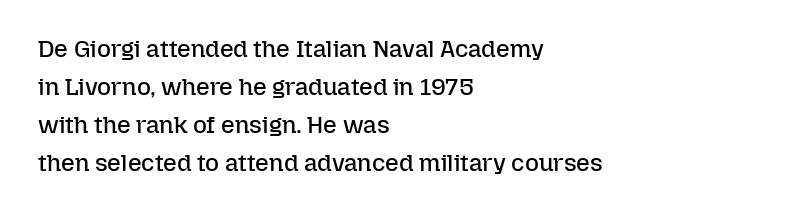
Caption: standard tracking, unaltered. How would I describe the line gaps? Plain and ordinary. Notice how the stems are strictly vertical — no italics here. The typeface has the unassuming heft of standard copy or less. The lines are quadded left.
